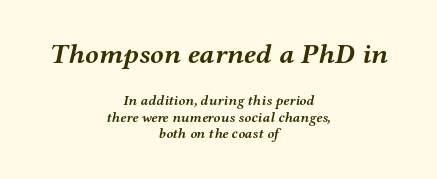
The image shows 28 px semibold, wide serif type, italic (leaning right); set centered, line spacing 1.17x, normal letter spacing, not underlined; the first (top) block is 2.0x larger; medium stroke contrast and a medium x-height.
